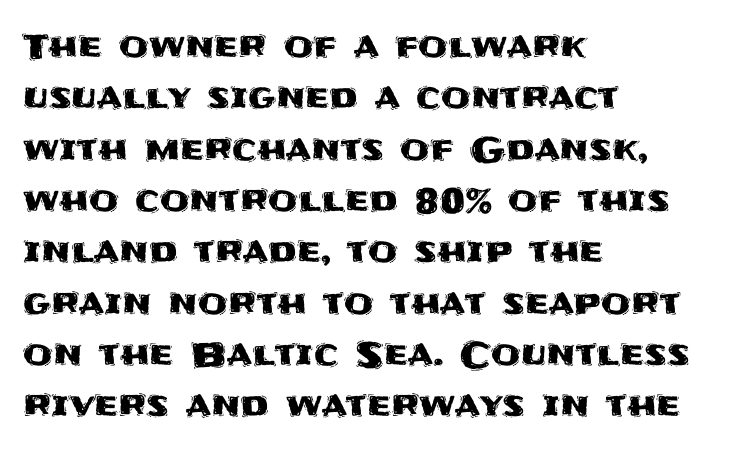
Q: Is the text italic (slanted)? A: No, it is upright.
Q: Is the typeface a serif or a sans-serif typeface? A: Sans-serif.
Q: Is the text underlined? A: No.
Q: How is the paragraph aligned? A: Left-aligned.
Q: Is the spacing between letters normal or unusually wide? A: Normal.
Q: Is the spacing between lines tight, normal or loose? A: Normal.
Q: Width (condensed, normal, or wide)? A: Normal.
Q: Stroke contrast? A: Medium.
Q: x-height? A: Large.
Q: Monospaced? A: No.
